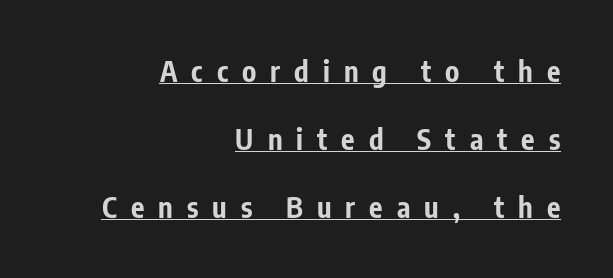
The leading is generous, giving the passage an open texture. Chunky letters — that's bold for sure. The letters stand straight up with perfectly vertical stems. Proportional: the letters do not fall into vertical columns. Regarding serifs, this sample does without them.
